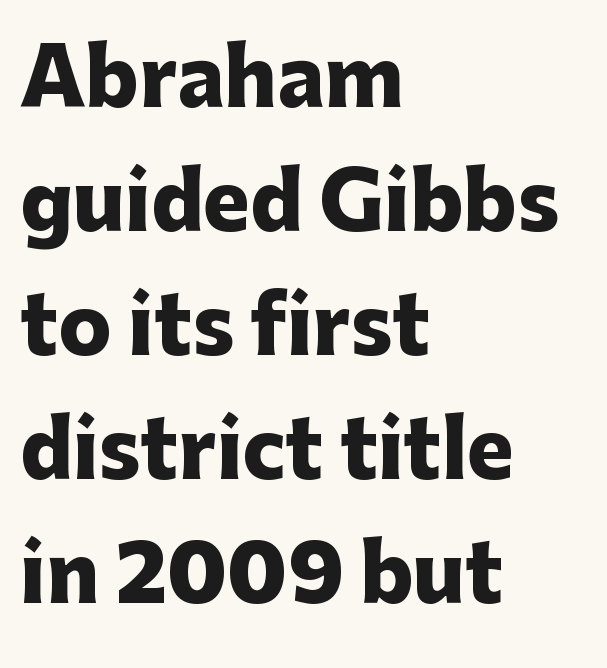
The image shows 79 px heavy sans-serif type, upright; set left-aligned, normal line spacing (1.57x), normal letter spacing, not underlined; low stroke contrast and a medium x-height.
